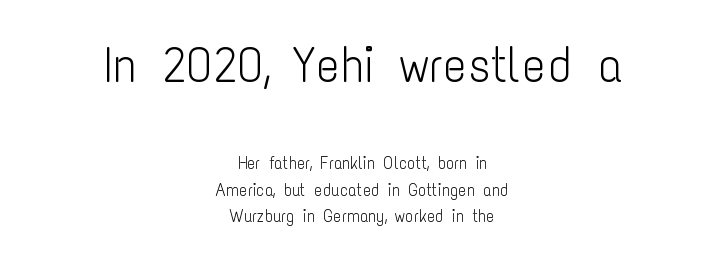
The image shows 50 px light, condensed sans-serif type, upright; set centered, normal line spacing (1.56x), normal letter spacing, not underlined; the first (top) block is 2.94x larger; low stroke contrast and a medium x-height.
